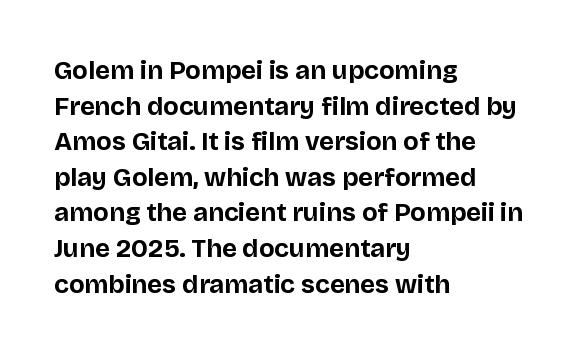
{"italic": "no", "bold": "yes", "underline": "no", "align": "left", "line_spacing": "normal", "line_spacing_ratio": 1.37, "letter_spacing": "normal", "letter_spacing_em": 0.0, "glyph_px": 26}
